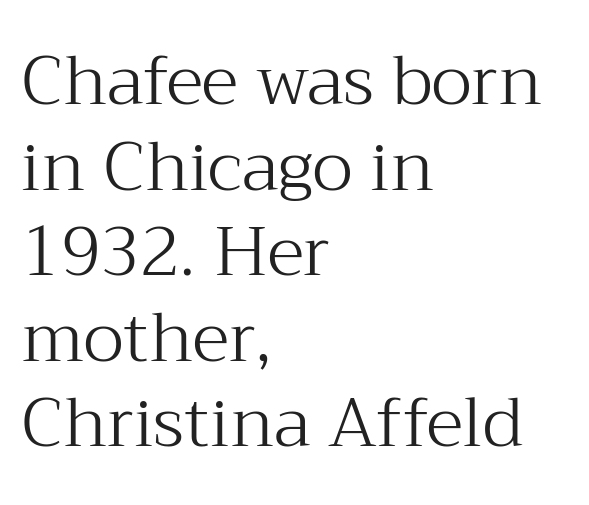
In CSS terms this would be text-align: left. No extra tracking has been applied to these lines. It's the straight-up-and-down kind of type. In terms of letterform style, serifs are clearly present. Words float on clear page, feet unadorned.
